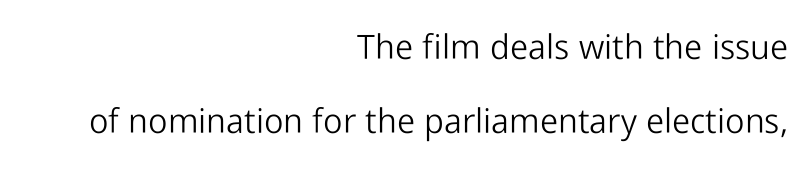
The image shows 34 px light sans-serif type, upright; set right-aligned, loose line spacing (2.19x), normal letter spacing, not underlined; low stroke contrast and a medium x-height.
